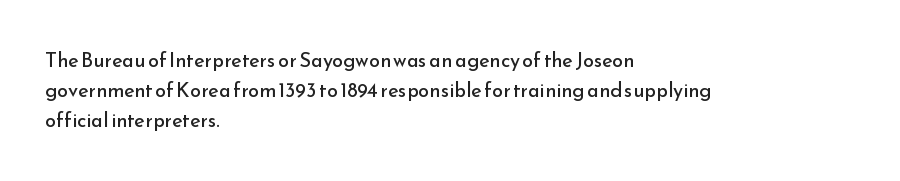
Q: Is the text bold? A: No.
Q: Is the text italic (slanted)? A: No, it is upright.
Q: Is the text underlined? A: No.
Q: How is the paragraph aligned? A: Left-aligned.
Q: Is the spacing between letters normal or unusually wide? A: Normal.
Q: Is the spacing between lines tight, normal or loose? A: Normal.
